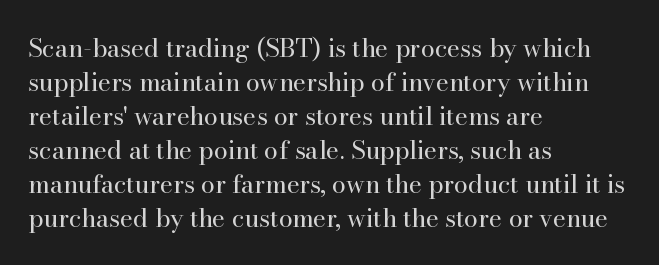
Q: Is the text bold? A: No.
Q: Is the text italic (slanted)? A: No, it is upright.
Q: Is the text underlined? A: No.
Q: How is the paragraph aligned? A: Left-aligned.
Q: Is the spacing between letters normal or unusually wide? A: Normal.
Q: Is the spacing between lines tight, normal or loose? A: Normal.
